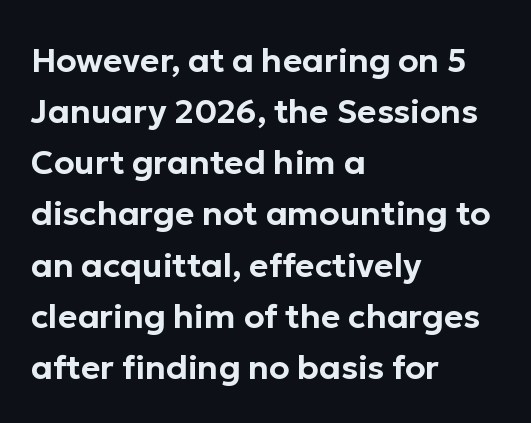
{"serif": "no", "italic": "no", "width": "normal", "stroke_contrast": "low", "x_height": "medium", "monospaced": "no", "underline": "no", "align": "left", "line_spacing": "normal", "line_spacing_ratio": 1.55, "letter_spacing": "normal", "letter_spacing_em": 0.0, "glyph_px": 33}
